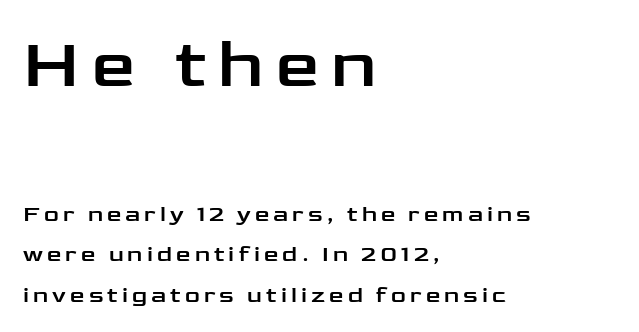
{"serif": "no", "italic": "no", "width": "wide", "stroke_contrast": "low", "x_height": "medium", "monospaced": "no", "underline": "no", "align": "left", "line_spacing_ratio": 1.76, "larger_block": "first", "size_ratio": 3.0, "glyph_px": 69}
